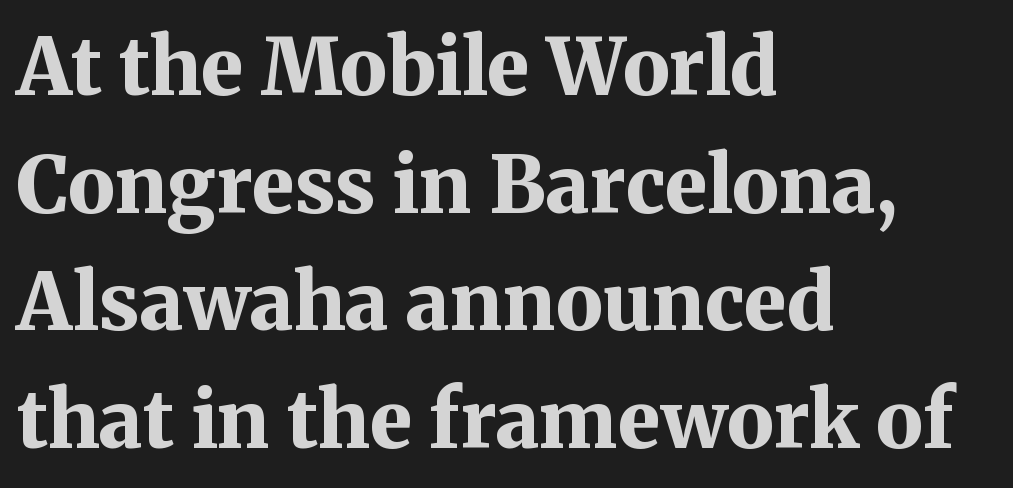
Q: Is the text bold? A: Yes.
Q: Is the text italic (slanted)? A: No, it is upright.
Q: Is the typeface a serif or a sans-serif typeface? A: Serif.
Q: Is the text underlined? A: No.
Q: How is the paragraph aligned? A: Left-aligned.
Q: Is the spacing between letters normal or unusually wide? A: Normal.
Q: Is the spacing between lines tight, normal or loose? A: Normal.
Q: Width (condensed, normal, or wide)? A: Normal.
Q: Stroke contrast? A: Medium.
Q: x-height? A: Medium.
Q: Monospaced? A: No.
